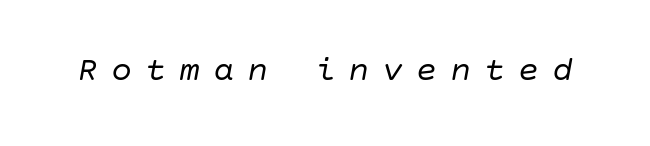
{"italic": "yes", "lean": "right", "slant_degrees": 10, "bold": "no", "weight": "regular", "width": "normal", "stroke_contrast": "low", "x_height": "large", "underline": "no", "letter_spacing": "wide", "letter_spacing_em": 0.37, "glyph_px": 35}
